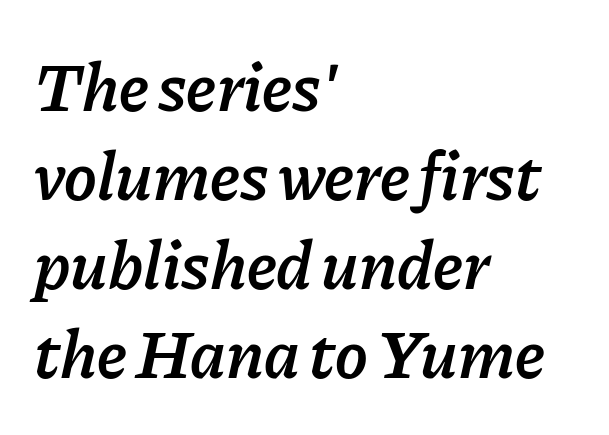
The image shows 69 px semibold type, italic (leaning right); set left-aligned, normal line spacing (1.29x), normal letter spacing, not underlined; low stroke contrast and a medium x-height.
